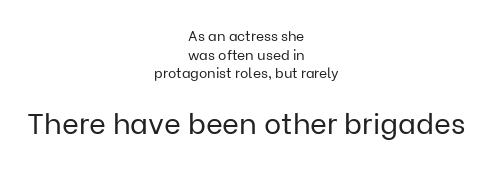
The image shows 29 px regular-weight sans-serif type, upright; set centered, normal line spacing (1.33x), normal letter spacing, not underlined; the second (bottom) block is 2.07x larger; low stroke contrast and a medium x-height.
